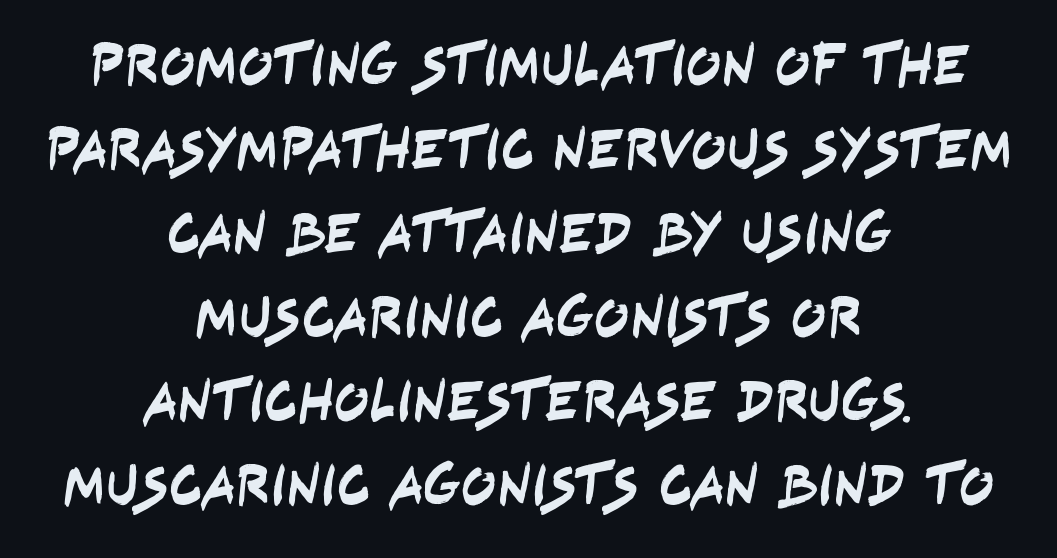
Q: Is the typeface a serif or a sans-serif typeface? A: Sans-serif.
Q: Is the text underlined? A: No.
Q: How is the paragraph aligned? A: Centered.
Q: Is the spacing between letters normal or unusually wide? A: Normal.
Q: Is the spacing between lines tight, normal or loose? A: Normal.
Q: Width (condensed, normal, or wide)? A: Condensed.
Q: Stroke contrast? A: Low.
Q: x-height? A: Large.
Q: Monospaced? A: No.
